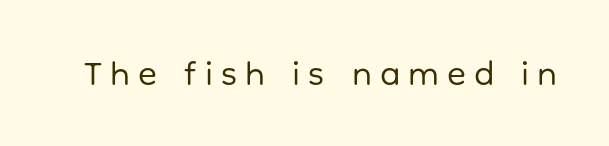
The image shows 35 px regular-weight sans-serif type, upright; set unusually wide letter spacing (+0.23 em), not underlined; low stroke contrast and a medium x-height.
